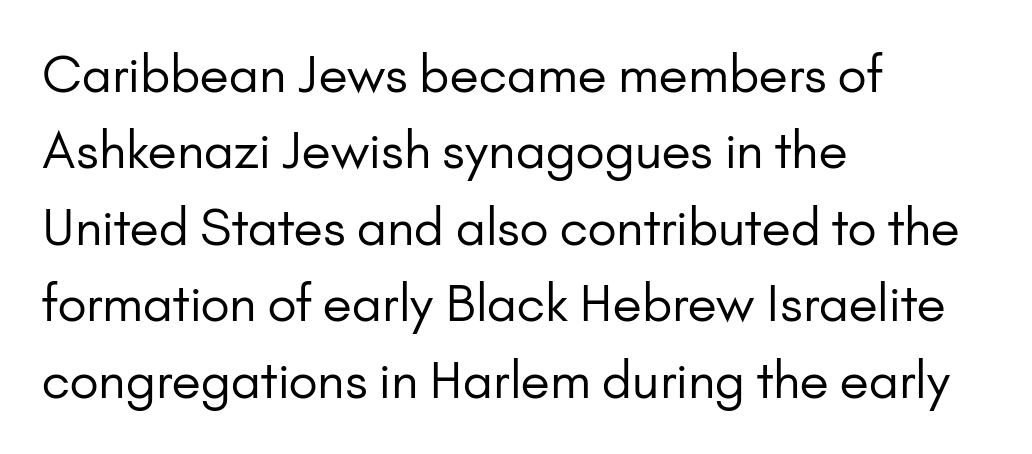
The image shows 50 px regular-weight sans-serif type, upright; set left-aligned, normal line spacing (1.53x), normal letter spacing, not underlined; low stroke contrast and a small x-height.
